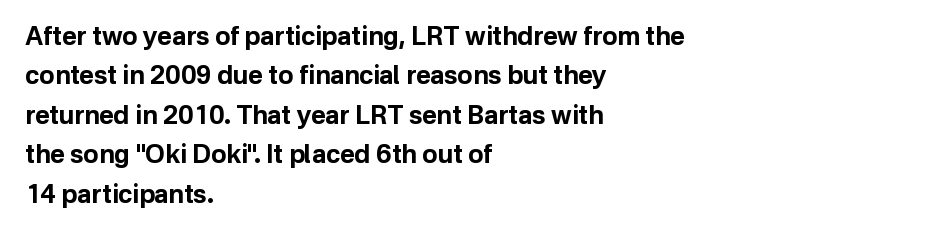
Q: Is the text bold? A: Yes.
Q: Is the text italic (slanted)? A: No, it is upright.
Q: Is the text underlined? A: No.
Q: How is the paragraph aligned? A: Left-aligned.
Q: Is the spacing between letters normal or unusually wide? A: Normal.
Q: Is the spacing between lines tight, normal or loose? A: Normal.
